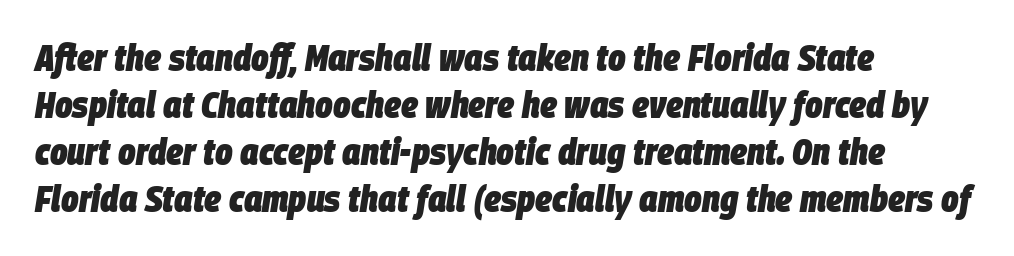
The image shows 37 px heavy, condensed type, italic (leaning right); set left-aligned, normal line spacing (1.27x), normal letter spacing, not underlined; low stroke contrast and a large x-height.
